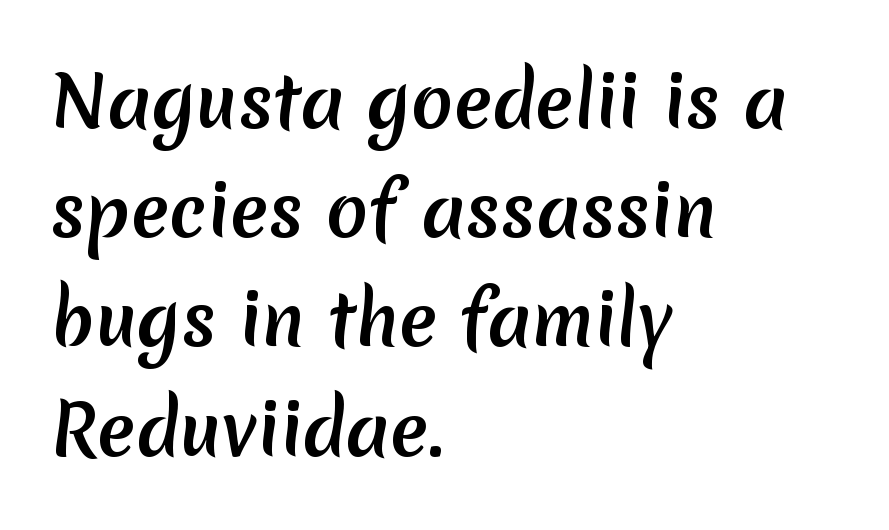
{"serif": "no", "bold": "yes", "weight": "semibold", "width": "normal", "stroke_contrast": "low", "x_height": "medium", "monospaced": "no", "underline": "no", "align": "left", "line_spacing": "normal", "line_spacing_ratio": 1.56, "letter_spacing": "normal", "letter_spacing_em": 0.0, "glyph_px": 70}
